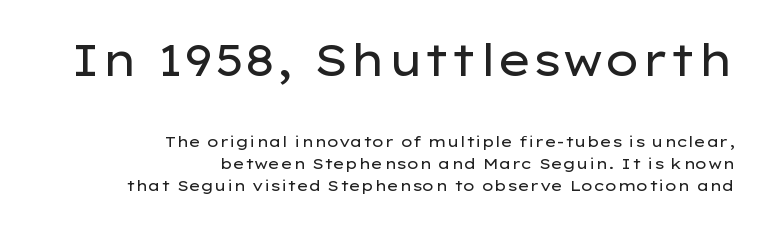
Q: Is the text bold? A: No.
Q: Is the text italic (slanted)? A: No, it is upright.
Q: Is the typeface a serif or a sans-serif typeface? A: Sans-serif.
Q: Is the text underlined? A: No.
Q: How is the paragraph aligned? A: Right-aligned.
Q: Is the spacing between letters normal or unusually wide? A: Normal.
Q: Is the spacing between lines tight, normal or loose? A: Normal.
Q: Which block of text is set in a larger size, the first (top) or the second (bottom)? A: The first (top) one.
Q: Width (condensed, normal, or wide)? A: Wide.
Q: Stroke contrast? A: Low.
Q: x-height? A: Medium.
Q: Monospaced? A: No.
